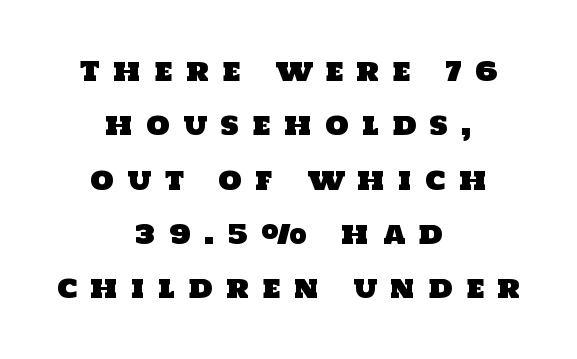
{"underline": "no", "align": "center", "line_spacing": "loose", "line_spacing_ratio": 2.01, "letter_spacing": "wide", "letter_spacing_em": 0.49, "glyph_px": 27}
